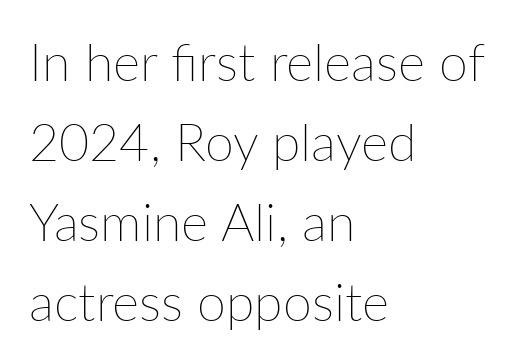
Q: Is the text bold? A: No.
Q: Is the text italic (slanted)? A: No, it is upright.
Q: Is the text underlined? A: No.
Q: How is the paragraph aligned? A: Left-aligned.
Q: Is the spacing between letters normal or unusually wide? A: Normal.
Q: Is the spacing between lines tight, normal or loose? A: Normal.
Q: Width (condensed, normal, or wide)? A: Normal.
Q: Stroke contrast? A: Low.
Q: x-height? A: Medium.
Q: Monospaced? A: No.
